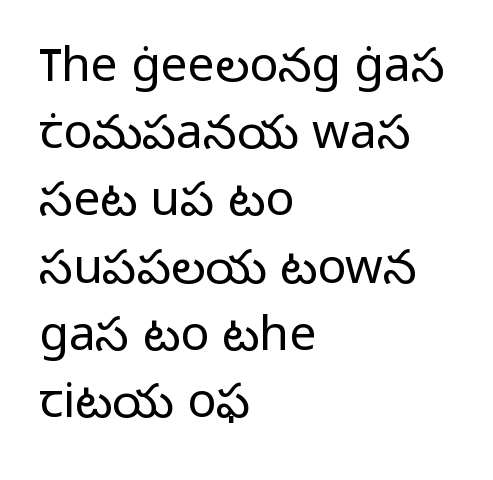
{"serif": "no", "italic": "no", "bold": "no", "weight": "light", "width": "normal", "stroke_contrast": "low", "x_height": "medium", "monospaced": "no", "underline": "no", "align": "left", "line_spacing": "normal", "line_spacing_ratio": 1.4, "letter_spacing": "normal", "letter_spacing_em": 0.0, "glyph_px": 48}
